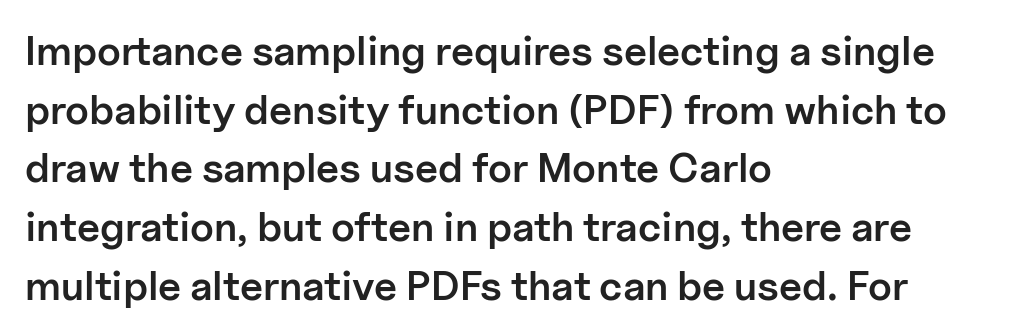
Q: Is the text bold? A: Semi-bold.
Q: Is the text italic (slanted)? A: No, it is upright.
Q: Is the typeface a serif or a sans-serif typeface? A: Sans-serif.
Q: Is the text underlined? A: No.
Q: How is the paragraph aligned? A: Left-aligned.
Q: Is the spacing between letters normal or unusually wide? A: Normal.
Q: Is the spacing between lines tight, normal or loose? A: Normal.
Q: Width (condensed, normal, or wide)? A: Normal.
Q: Stroke contrast? A: Low.
Q: x-height? A: Medium.
Q: Monospaced? A: No.
